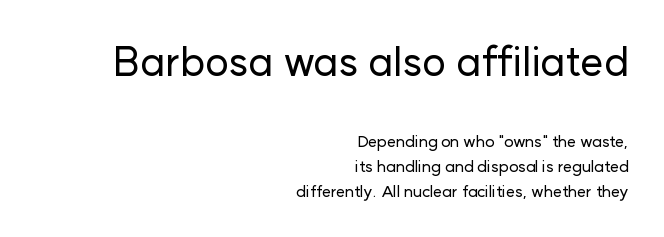
{"serif": "no", "italic": "no", "width": "normal", "stroke_contrast": "low", "x_height": "medium", "monospaced": "no", "underline": "no", "align": "right", "line_spacing": "normal", "line_spacing_ratio": 1.55, "letter_spacing": "normal", "letter_spacing_em": 0.0, "larger_block": "first", "size_ratio": 2.56, "glyph_px": 41}
